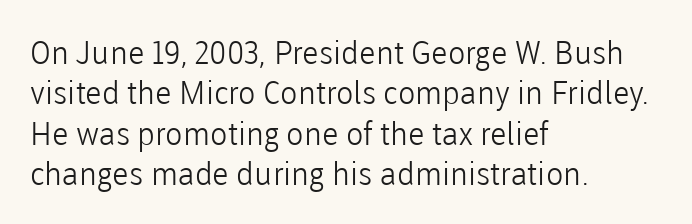
Q: Is the text bold? A: No.
Q: Is the text italic (slanted)? A: No, it is upright.
Q: Is the typeface a serif or a sans-serif typeface? A: Sans-serif.
Q: Is the text underlined? A: No.
Q: How is the paragraph aligned? A: Left-aligned.
Q: Is the spacing between letters normal or unusually wide? A: Normal.
Q: Is the spacing between lines tight, normal or loose? A: Normal.
Q: Width (condensed, normal, or wide)? A: Normal.
Q: Stroke contrast? A: Low.
Q: x-height? A: Medium.
Q: Monospaced? A: No.
